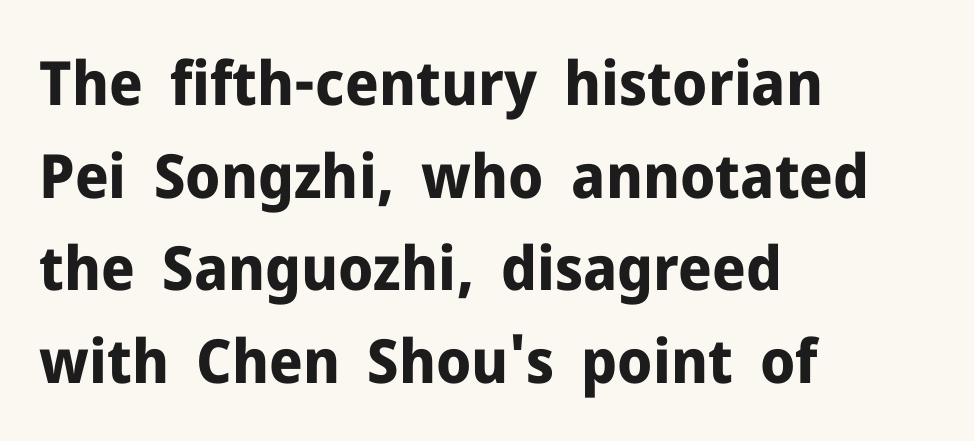
The passage shown is not underscored anywhere. The face used here is rendered with its standard letterfit. Do the characters align in a grid? No, the font is proportional. Leading matches the norm, producing a regular column. The passage shown is typeset with a sans-serif family.
